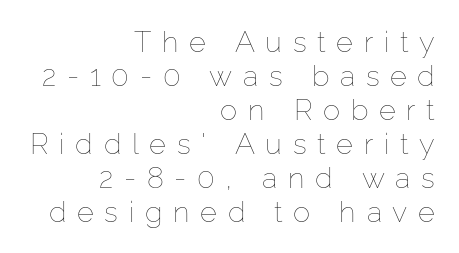
The image shows 29 px thin type, upright; set right-aligned, line spacing 1.17x, unusually wide letter spacing (+0.37 em), not underlined; low stroke contrast and a medium x-height.
